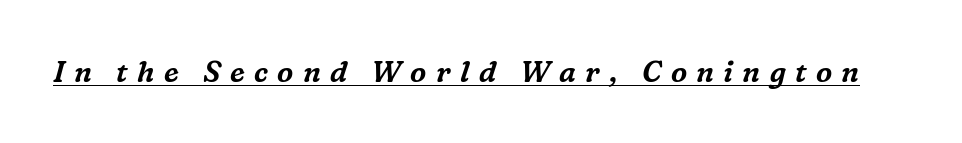
The face used here appears with an underline applied. Spacing verdict: proportional, widths tailored to each character. Notice how the stems are inclined rather than vertical — that's the hallmark of italics. Glyph-to-glyph distance is far greater than everyday printed text.
